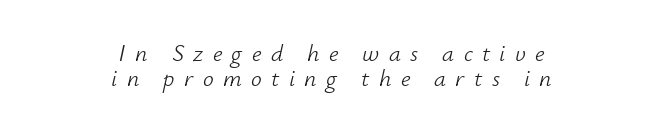
{"italic": "yes", "lean": "right", "slant_degrees": 12, "bold": "no", "underline": "no", "align": "center", "line_spacing": "tight", "line_spacing_ratio": 1.04, "letter_spacing": "wide", "letter_spacing_em": 0.39, "glyph_px": 24}
